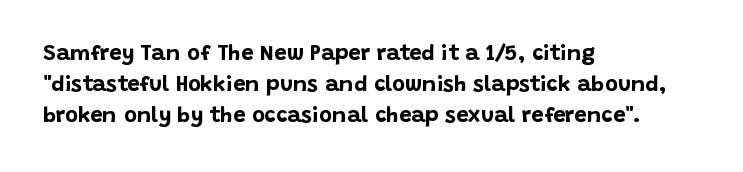
Q: Is the text bold? A: Yes.
Q: Is the text italic (slanted)? A: No, it is upright.
Q: Is the text underlined? A: No.
Q: How is the paragraph aligned? A: Left-aligned.
Q: Is the spacing between letters normal or unusually wide? A: Normal.
Q: Is the spacing between lines tight, normal or loose? A: Normal.
